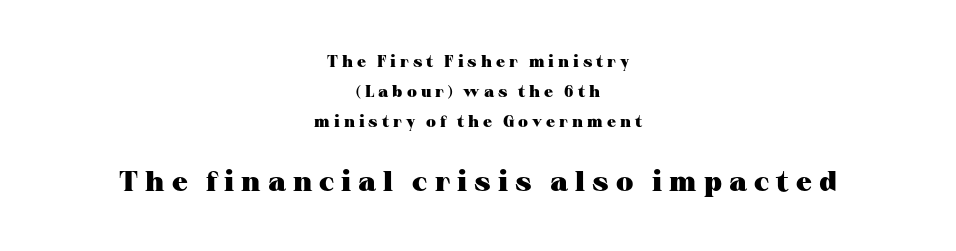
The image shows 28 px heavy, wide serif type, upright; set centered, line spacing 1.86x, unusually wide letter spacing (+0.25 em), not underlined; the second (bottom) block is 1.75x larger; medium stroke contrast and a medium x-height.
